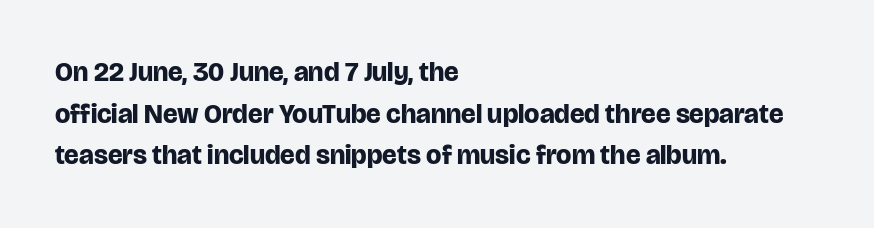
The image shows 27 px bold type, upright; set left-aligned, normal line spacing (1.54x), normal letter spacing, not underlined.
